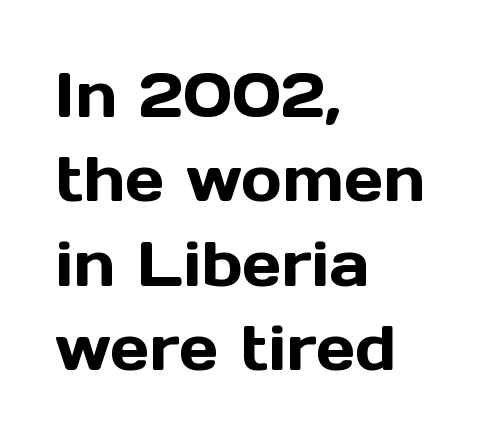
{"serif": "no", "italic": "no", "width": "normal", "x_height": "medium", "monospaced": "no", "underline": "no", "align": "left", "line_spacing": "normal", "line_spacing_ratio": 1.36, "letter_spacing": "normal", "letter_spacing_em": 0.0, "glyph_px": 62}
